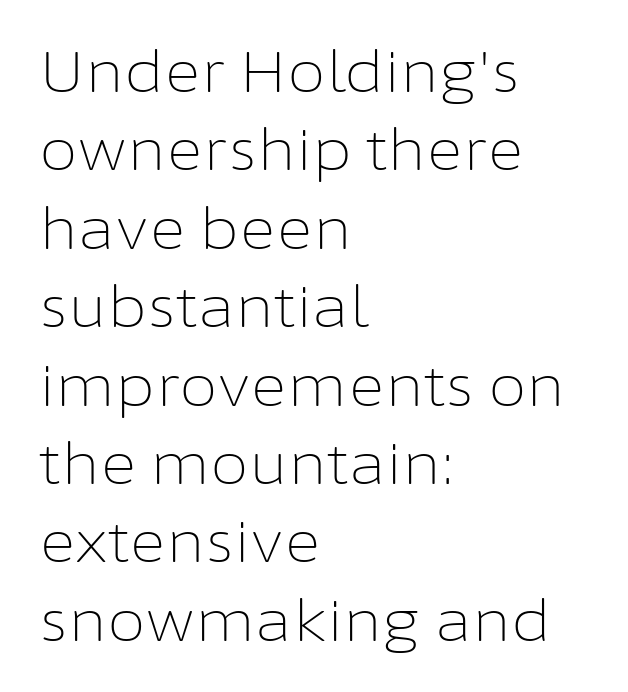
The image shows 56 px light sans-serif type, upright; set left-aligned, normal line spacing (1.4x), normal letter spacing, not underlined; low stroke contrast and a medium x-height.
